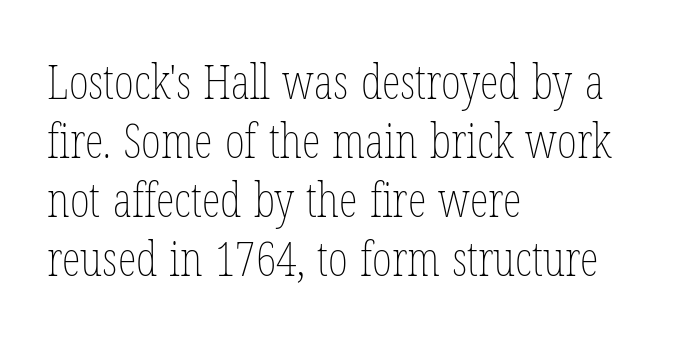
The image shows 48 px thin, condensed type, upright; set left-aligned, line spacing 1.23x, normal letter spacing, not underlined; low stroke contrast and a medium x-height.
